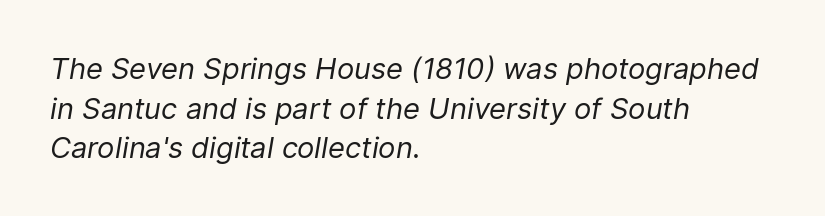
The characters are drawn with everyday or finer stroke widths. Honestly, the row spacing looks completely unremarkable. The specimen omits any rule beneath the text block's lines. Is the block centered? No — it sits flush against the left margin.
